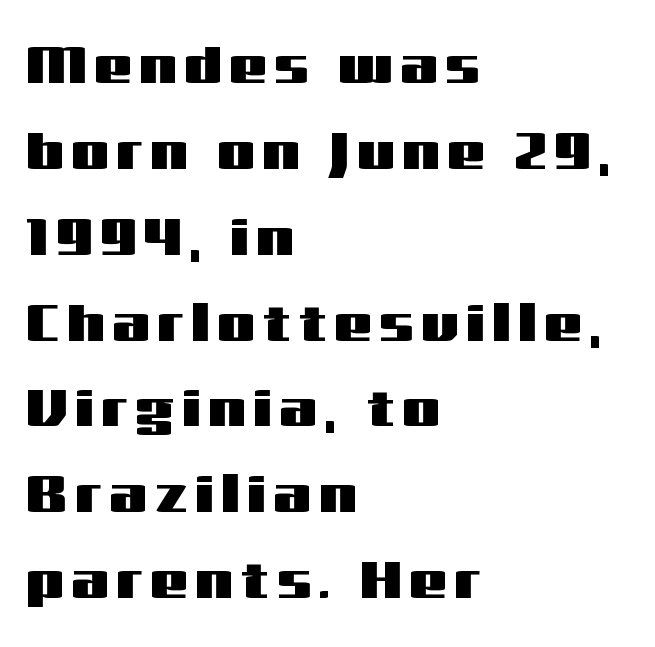
Are there feet on the stems? There aren't — it's a sans. The passage shown stacks its lines at a standard gap. The specimen omits any rule beneath the text block's lines. Casual observation: everything's shoved over to the left.
